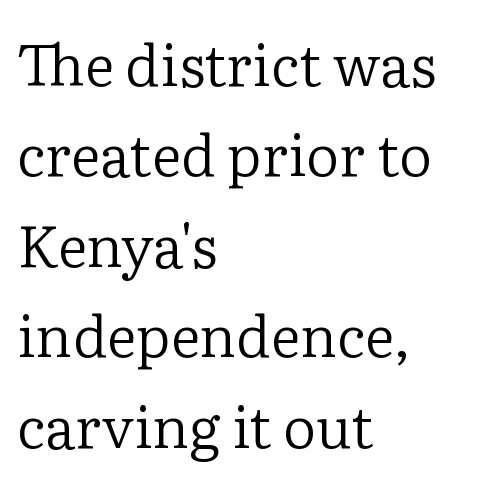
{"serif": "yes", "italic": "no", "bold": "no", "weight": "regular", "width": "normal", "stroke_contrast": "low", "x_height": "medium", "monospaced": "no", "underline": "no", "align": "left", "line_spacing": "normal", "line_spacing_ratio": 1.56, "letter_spacing": "normal", "letter_spacing_em": 0.0, "glyph_px": 58}
